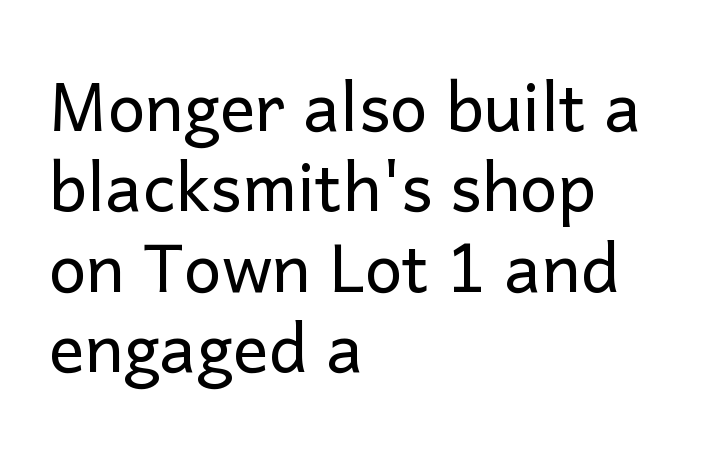
Bare-footed words on every line. Standard letterfit; no display-style spreading of the glyphs. Characters remain perfectly vertical along every line. Spacing verdict: proportional, widths tailored to each character. Does the copy run flush right? No — it runs flush left.
